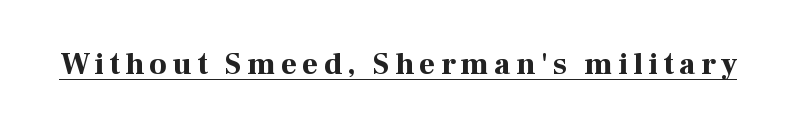
Glance below the letters and you will spot a drawn line. Tall strokes in this sample are plumb rather than angled. Compared with an ordinary text face, these strokes are far heavier — a full bold. These lines are composed in type with serifs. These lines are rendered in a variable-pitch font.
